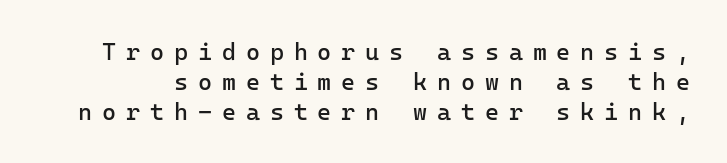
The image shows 24 px text type, upright; set line spacing 1.24x, unusually wide letter spacing (+0.41 em), not underlined.
